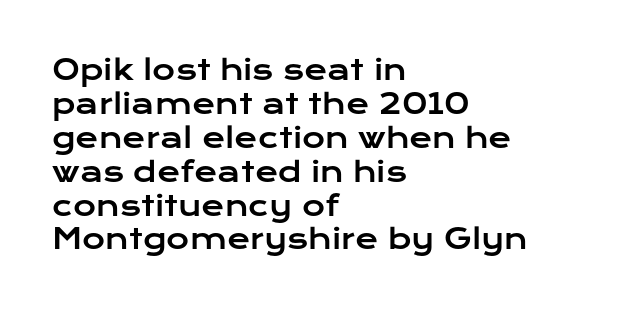
The rendering keeps characters at their native spacing. Type without underlining. Think of a printed novel: that variable character pitch is what you see here. The rendering shows plain stroke endings on the letterforms — a sans-serif design. Italic: no, the glyphs are upright roman.
